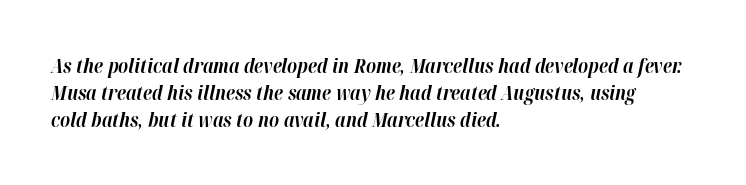
The image shows 20 px bold type, italic (leaning right); set left-aligned, normal line spacing (1.36x), normal letter spacing, not underlined.
